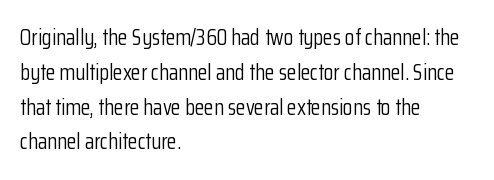
Q: Is the text bold? A: No.
Q: Is the text italic (slanted)? A: No, it is upright.
Q: Is the text underlined? A: No.
Q: How is the paragraph aligned? A: Left-aligned.
Q: Is the spacing between letters normal or unusually wide? A: Normal.
Q: Is the spacing between lines tight, normal or loose? A: Normal.
